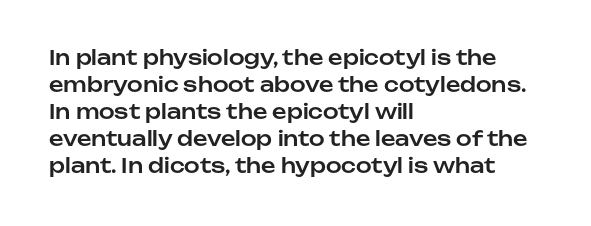
One-word summary of the alignment: left. The words here are not underlined. The passage shown stacks its lines at a standard gap. These lines were composed using upright roman letters.
